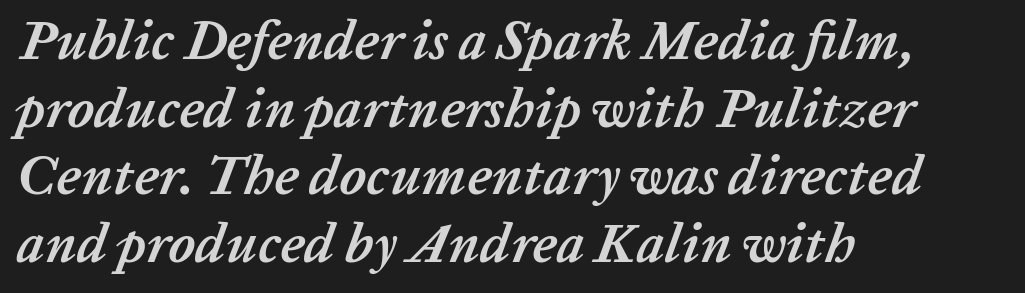
Q: Is the text bold? A: Yes.
Q: Is the text italic (slanted)? A: Yes, it leans right by about 20 degrees.
Q: Is the text underlined? A: No.
Q: How is the paragraph aligned? A: Left-aligned.
Q: Is the spacing between letters normal or unusually wide? A: Normal.
Q: Width (condensed, normal, or wide)? A: Normal.
Q: Stroke contrast? A: Low.
Q: x-height? A: Medium.
Q: Monospaced? A: No.
